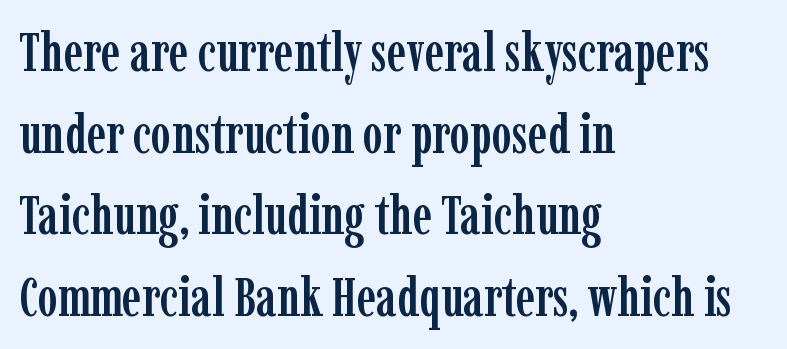
The image shows 54 px condensed serif type, upright; set left-aligned, normal line spacing (1.51x), normal letter spacing, not underlined; low stroke contrast and a medium x-height.
